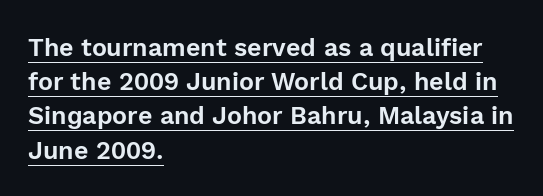
{"italic": "no", "underline": "yes", "align": "left", "line_spacing": "normal", "line_spacing_ratio": 1.37, "letter_spacing": "normal", "letter_spacing_em": 0.0, "glyph_px": 25}
